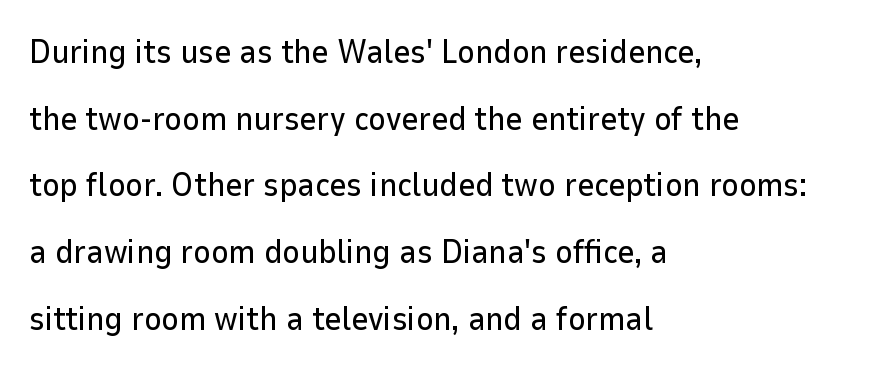
The image shows 33 px sans-serif type, upright; set left-aligned, loose line spacing (2.02x), normal letter spacing, not underlined; low stroke contrast and a medium x-height.
